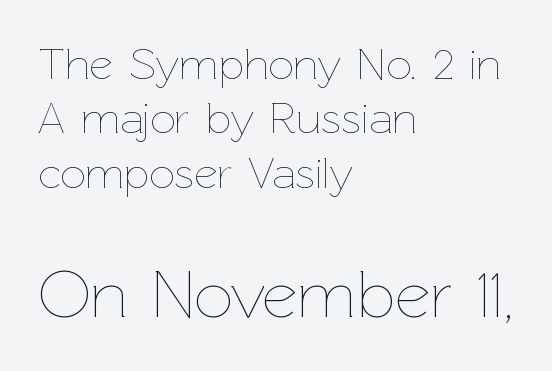
The specimen omits any rule beneath the text block's lines. The face used here appears at its bigger size in the lower chunk. Proportional: the letters do not fall into vertical columns. Unbolded letterforms with no extra heft.
